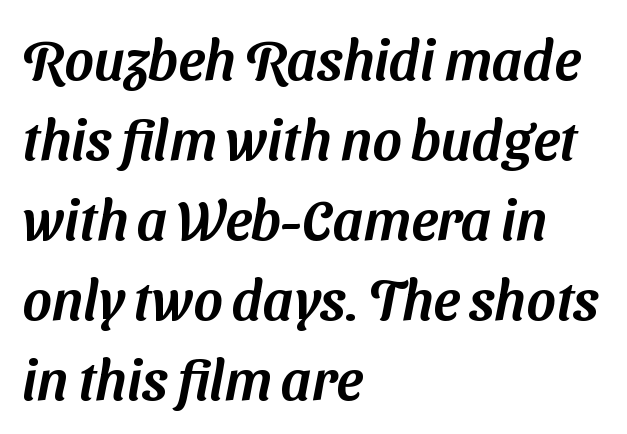
Evenly set lines give the paragraph a standard silhouette. These lines are composed in type without serifs. The words here are not underlined. Spacing between characters is what you'd get straight out of the box.
